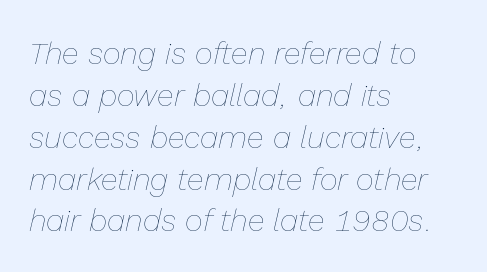
Q: Is the text bold? A: No.
Q: Is the text italic (slanted)? A: Yes, it leans right by about 13 degrees.
Q: Is the text underlined? A: No.
Q: How is the paragraph aligned? A: Left-aligned.
Q: Is the spacing between letters normal or unusually wide? A: Normal.
Q: Is the spacing between lines tight, normal or loose? A: Normal.
Q: Width (condensed, normal, or wide)? A: Normal.
Q: Stroke contrast? A: Low.
Q: x-height? A: Medium.
Q: Monospaced? A: No.
